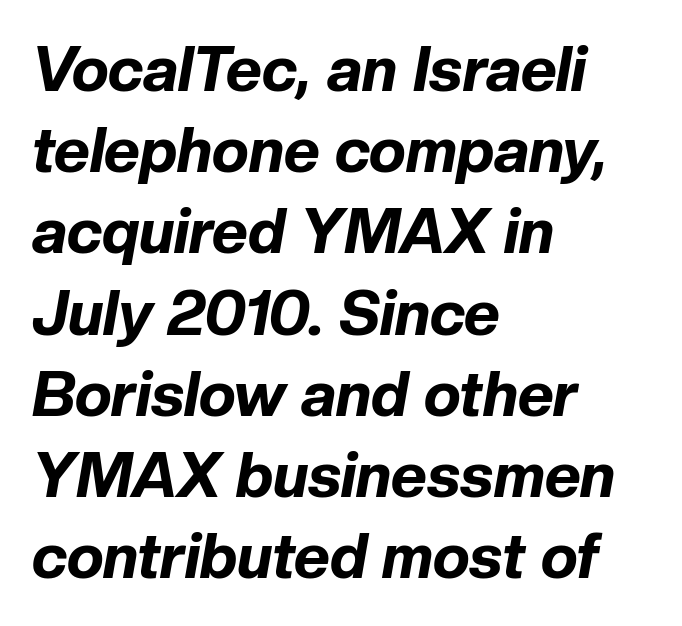
The image shows 62 px bold type, italic (leaning right); set left-aligned, normal line spacing (1.31x), normal letter spacing, not underlined; low stroke contrast and a medium x-height.
